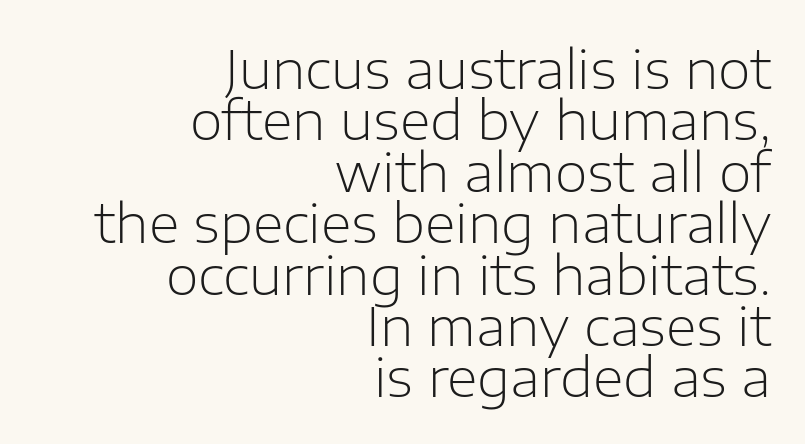
{"serif": "no", "italic": "no", "bold": "no", "weight": "light", "width": "normal", "stroke_contrast": "low", "x_height": "medium", "monospaced": "no", "underline": "no", "align": "right", "line_spacing": "tight", "line_spacing_ratio": 0.97, "letter_spacing": "normal", "letter_spacing_em": 0.0, "glyph_px": 53}
